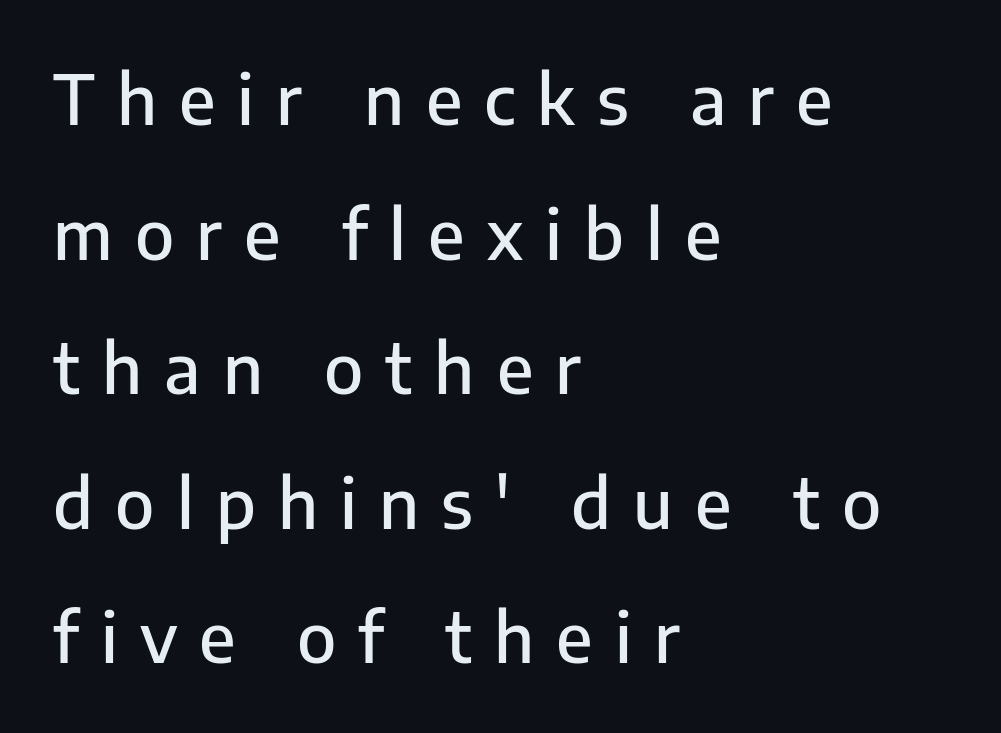
The image shows 69 px sans-serif type, upright; set left-aligned, loose line spacing (1.95x), unusually wide letter spacing (+0.32 em), not underlined; low stroke contrast and a medium x-height.
